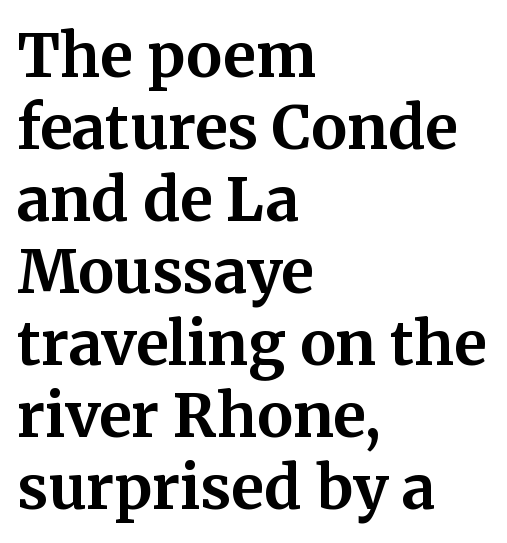
A typesetter would call this proportional, since set widths differ per character. Default kerning and tracking; the words read as compact shapes. The passage is arranged the way most books set body copy — flush left. These lines were composed using upright roman letters. Letters rest on an invisible, unmarked baseline. Stroke terminals: seriffed.
